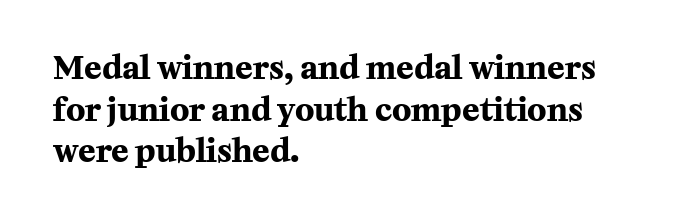
The image shows 32 px bold serif type, upright; set left-aligned, normal line spacing (1.3x), normal letter spacing, not underlined; medium stroke contrast and a medium x-height.
